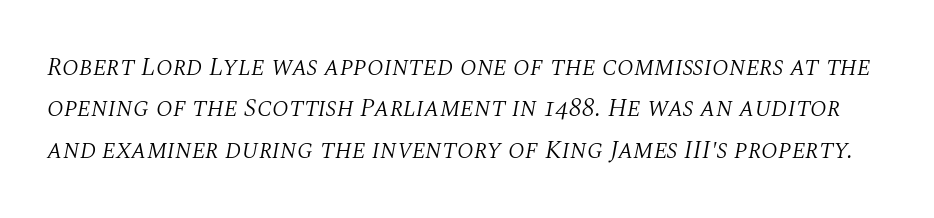
Notice how descenders clear the ascenders below comfortably — that's standard leading. The tracking reads as untouched default to a designer's eye. Vertical stems look standard width or narrower in stroke. No word sits above an underline.
